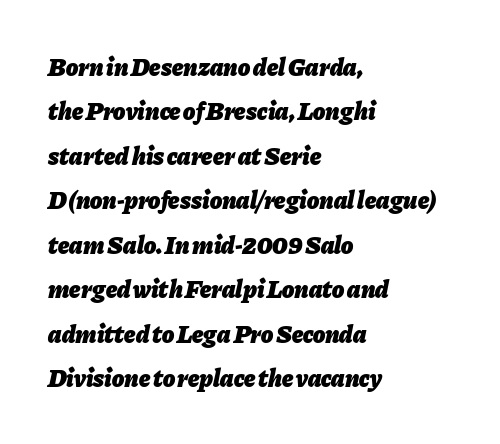
{"italic": "yes", "lean": "right", "slant_degrees": 11, "bold": "yes", "underline": "no", "align": "left", "line_spacing_ratio": 1.78, "letter_spacing": "normal", "letter_spacing_em": 0.0, "glyph_px": 25}
